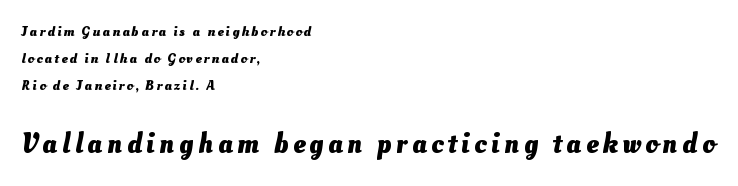
{"bold": "yes", "weight": "heavy", "width": "normal", "stroke_contrast": "medium", "x_height": "small", "monospaced": "no", "underline": "no", "align": "left", "line_spacing": "loose", "line_spacing_ratio": 1.93, "larger_block": "second", "size_ratio": 2.0, "glyph_px": 28}
